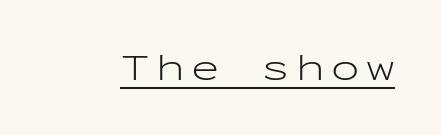
{"serif": "no", "italic": "no", "bold": "no", "weight": "light", "width": "wide", "stroke_contrast": "low", "x_height": "medium", "monospaced": "yes", "underline": "yes", "glyph_px": 38}
